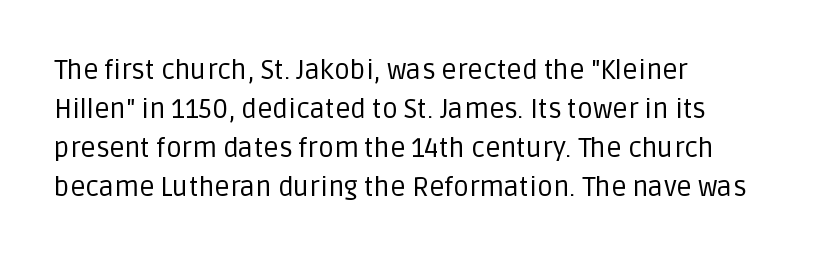
{"italic": "no", "bold": "no", "underline": "no", "align": "left", "line_spacing": "normal", "line_spacing_ratio": 1.44, "letter_spacing": "normal", "letter_spacing_em": 0.0, "glyph_px": 27}
